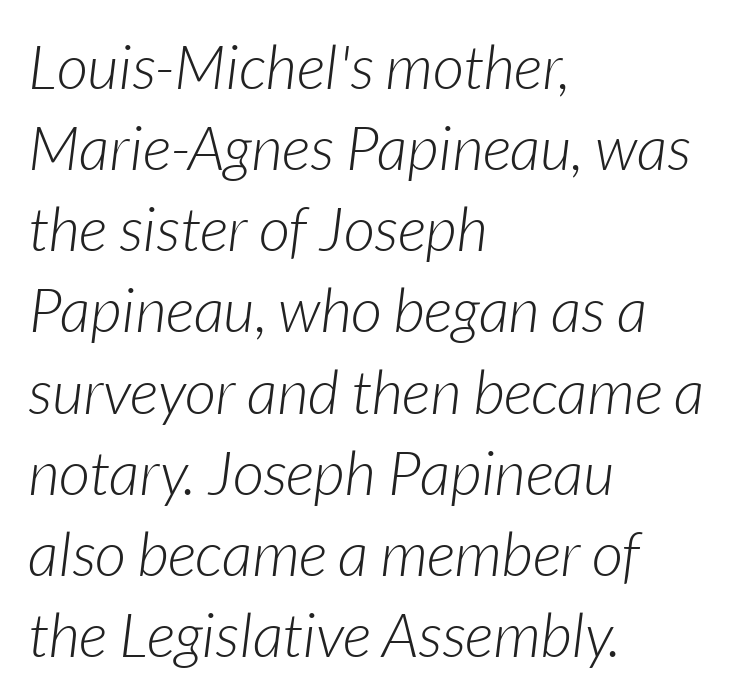
{"italic": "yes", "lean": "right", "slant_degrees": 7, "bold": "no", "weight": "light", "width": "normal", "stroke_contrast": "low", "x_height": "medium", "monospaced": "no", "underline": "no", "align": "left", "line_spacing": "normal", "line_spacing_ratio": 1.33, "letter_spacing": "normal", "letter_spacing_em": 0.0, "glyph_px": 61}
